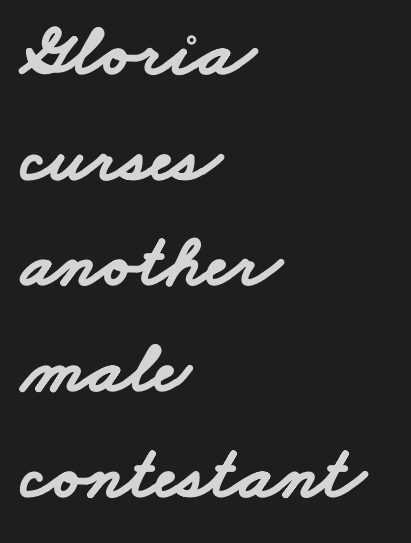
Honestly, there is no underline to notice here at all. Heft: maximum for text — a bold. Inter-character spacing is left at the font's built-in metrics. Each new line begins a customary step beneath the previous one. Note the varied advance widths — an 'i' is clearly narrower than an 'm'.
